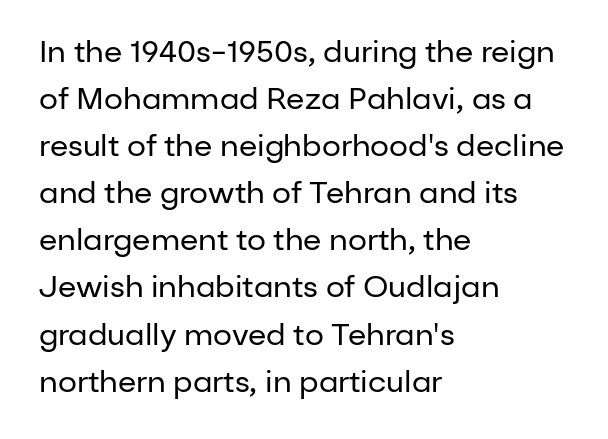
Q: Is the text bold? A: No.
Q: Is the text italic (slanted)? A: No, it is upright.
Q: Is the typeface a serif or a sans-serif typeface? A: Sans-serif.
Q: Is the text underlined? A: No.
Q: How is the paragraph aligned? A: Left-aligned.
Q: Is the spacing between letters normal or unusually wide? A: Normal.
Q: Is the spacing between lines tight, normal or loose? A: Normal.
Q: Width (condensed, normal, or wide)? A: Normal.
Q: Stroke contrast? A: Low.
Q: x-height? A: Medium.
Q: Monospaced? A: No.
